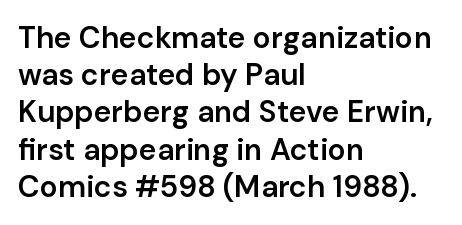
The image shows 30 px semibold sans-serif type, upright; set left-aligned, line spacing 1.24x, normal letter spacing, not underlined; low stroke contrast and a medium x-height.
